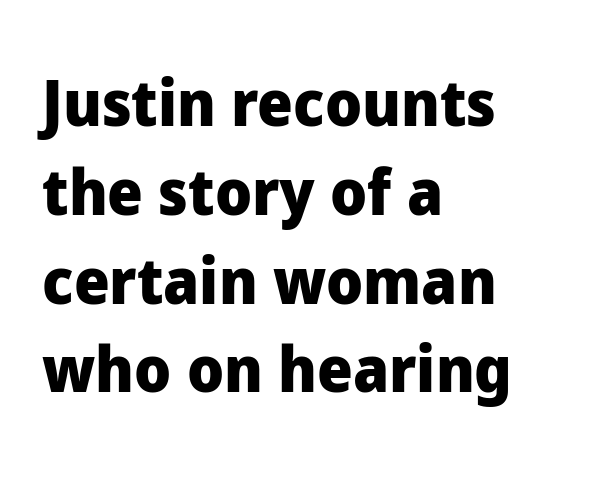
Compared with typical paragraphs, the rows here are spaced about the same. In terms of posture, this sample is upright. A typesetter would call this proportional, since set widths differ per character. Observe the absence of serifs on each vertical stroke in this sample. Weight check: bold — yes, fully. Is the letter spacing exaggerated? No — it looks like the ordinary default.
